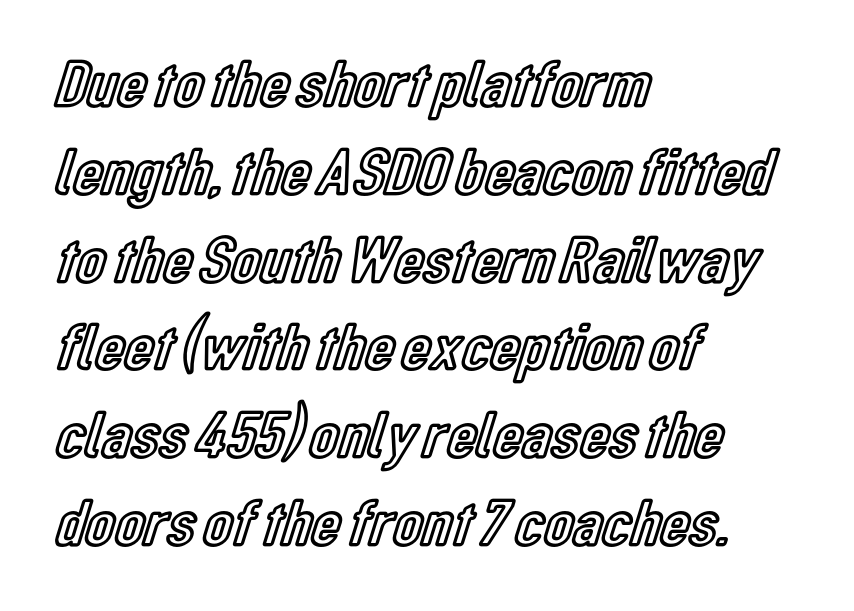
The gap between lines stays unmarked. Note the varied advance widths — an 'i' is clearly narrower than an 'm'. The passage shown has conventional tracking throughout. A classic flush-left, rag-right setting is used for this passage. The block of text has a typical density, with ordinary space between rows.
